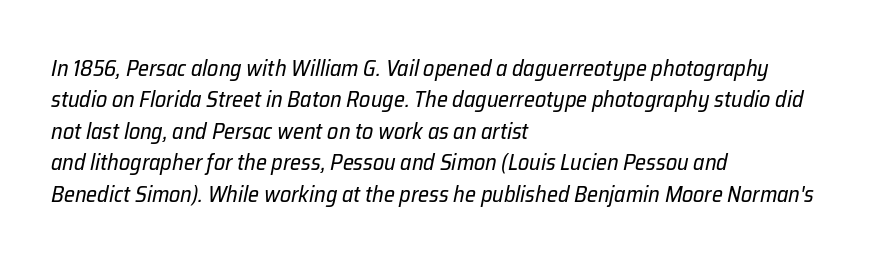
Tracking value appears to be zero — textbook default spacing. Alignment: flush left. The cut favours lightness, reaching ordinary text weight at its darkest. The area under the type is left untouched. The whole block is typeset with a tilt.
